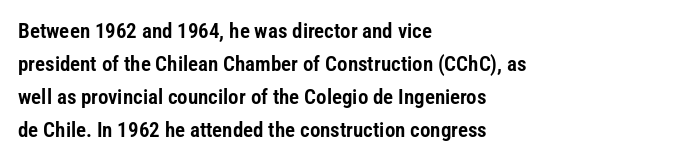
Do the letters lean? They stand straight. You could call the tracking neutral — neither tight nor loose. The passage shown is not underscored anywhere. The ragged edge is on the right, which tells us the setting is flush left. Students, observe: this is what conventionally led text looks like.
